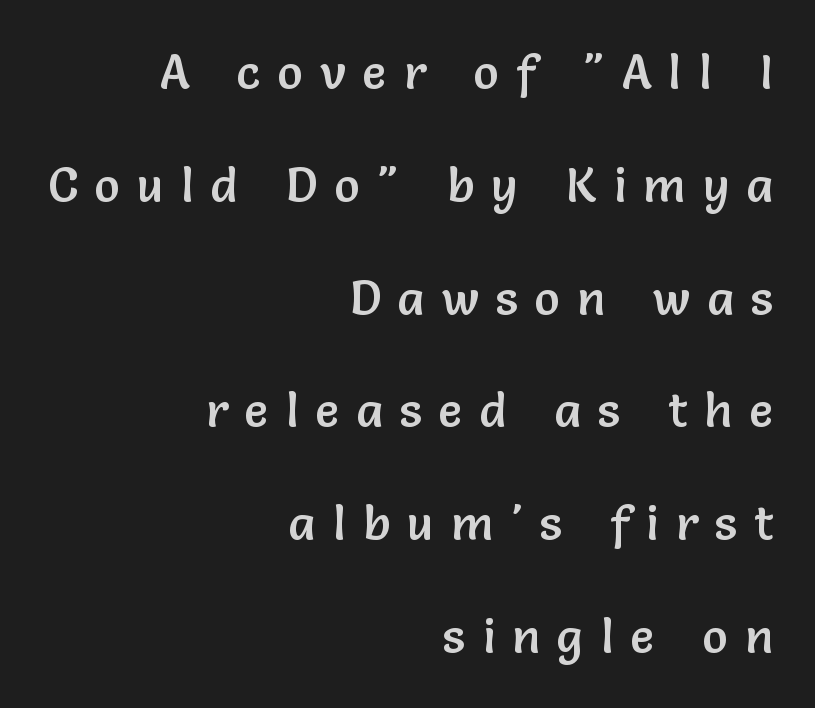
{"serif": "no", "italic": "no", "width": "normal", "stroke_contrast": "low", "x_height": "medium", "monospaced": "no", "underline": "no", "align": "right", "line_spacing": "loose", "line_spacing_ratio": 2.35, "letter_spacing": "wide", "letter_spacing_em": 0.36, "glyph_px": 48}
